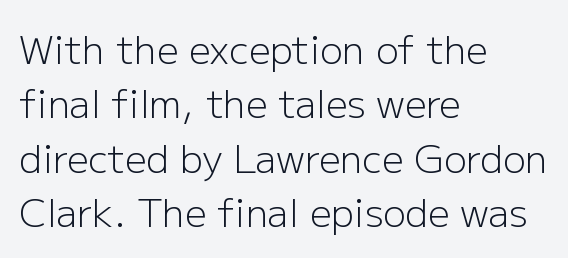
Reading down the block, your eye returns to a fixed left position each line. Horizontal bands of white between lines are of average thickness. Think of a printed novel: that variable character pitch is what you see here. Style check: upright. A sans-serif font was chosen for this passage.
